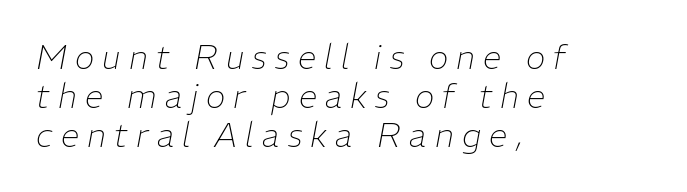
Q: Is the text bold? A: No.
Q: Is the text italic (slanted)? A: Yes, it leans right by about 11 degrees.
Q: Is the text underlined? A: No.
Q: How is the paragraph aligned? A: Left-aligned.
Q: Is the spacing between letters normal or unusually wide? A: Unusually wide.
Q: Width (condensed, normal, or wide)? A: Normal.
Q: Stroke contrast? A: Low.
Q: x-height? A: Medium.
Q: Monospaced? A: No.
